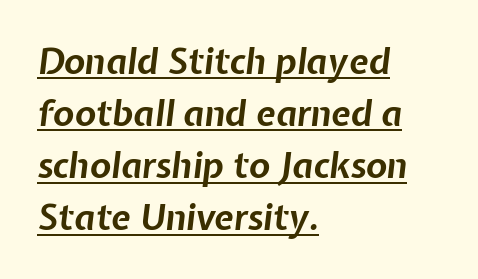
A typographer would call this underscored text. The typography opts for an oblique posture over an upright one. Each letter keeps its own natural width here, so spacing adapts to shape. A dark, heavy texture on the line: the type is bold. Is the block centered? No — it sits flush against the left margin. The horizontal fit of the characters is conventional and even.
